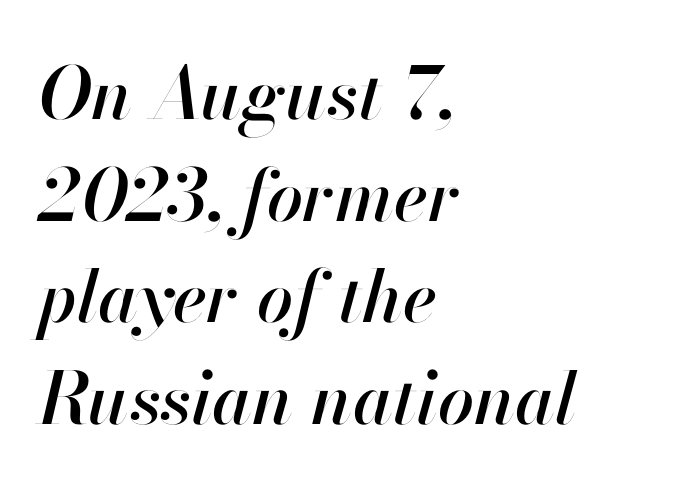
Glance below the letters and you will spot only blank space. This rendering leaves character spacing at its baseline value. Where is the straight margin? On the left. Is this a fixed-width face? No — the glyphs have proportional, varying widths. Italic: yes, the glyphs are oblique. Honestly, the row spacing looks completely unremarkable.
